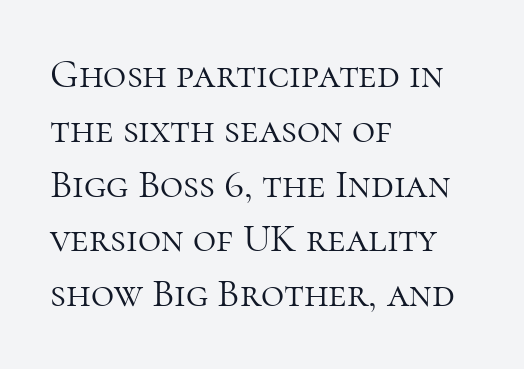
{"serif": "yes", "italic": "no", "bold": "no", "weight": "light", "width": "normal", "stroke_contrast": "high", "x_height": "medium", "monospaced": "no", "underline": "no", "align": "left", "line_spacing": "normal", "line_spacing_ratio": 1.37, "letter_spacing": "normal", "letter_spacing_em": 0.0, "glyph_px": 40}
